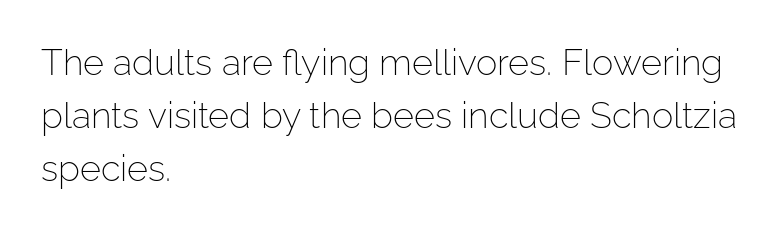
{"serif": "no", "italic": "no", "bold": "no", "weight": "light", "width": "normal", "stroke_contrast": "low", "x_height": "medium", "monospaced": "no", "underline": "no", "align": "left", "line_spacing": "normal", "line_spacing_ratio": 1.47, "letter_spacing": "normal", "letter_spacing_em": 0.0, "glyph_px": 36}
